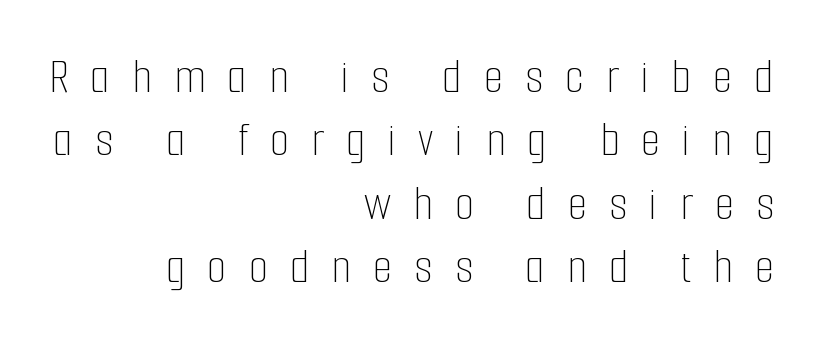
Q: Is the text bold? A: No.
Q: Is the text italic (slanted)? A: No, it is upright.
Q: Is the text underlined? A: No.
Q: How is the paragraph aligned? A: Right-aligned.
Q: Is the spacing between letters normal or unusually wide? A: Unusually wide.
Q: Is the spacing between lines tight, normal or loose? A: Normal.
Q: Width (condensed, normal, or wide)? A: Condensed.
Q: Stroke contrast? A: Low.
Q: x-height? A: Medium.
Q: Monospaced? A: No.
